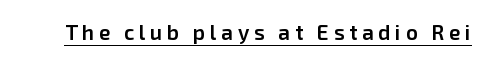
Q: Is the text bold? A: Semi-bold.
Q: Is the text italic (slanted)? A: No, it is upright.
Q: Is the text underlined? A: Yes.
Q: Is the spacing between letters normal or unusually wide? A: Unusually wide.
